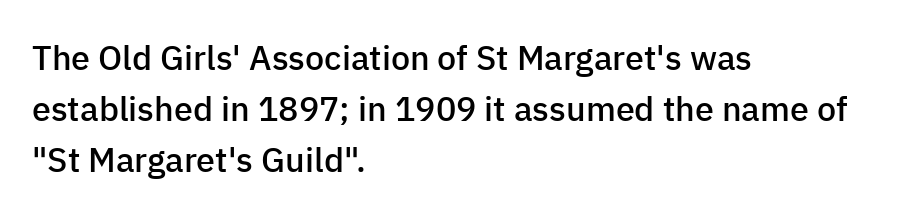
Looks like regular typesetting: each glyph gets only the width it needs. Regarding serifs, this sample does without them. Do the letters lean? They stand straight. Successive baselines arrive at the customary interval. Look at the tracking — it's just the regular setting, nothing added.
